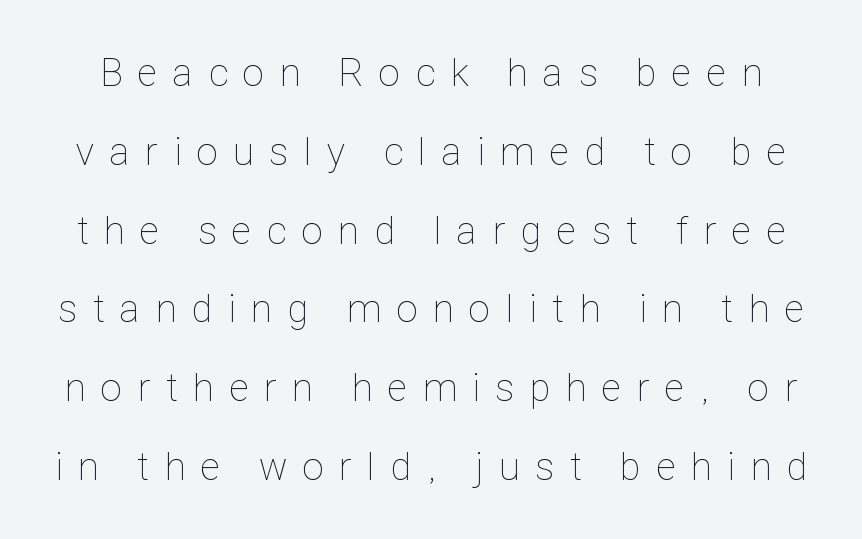
The image shows 39 px thin, condensed type, upright; set loose line spacing (2.02x), unusually wide letter spacing (+0.41 em), not underlined; low stroke contrast and a medium x-height.
